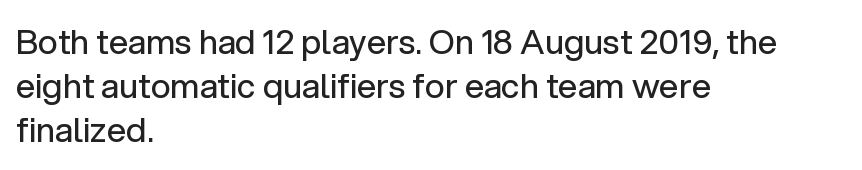
The image shows 34 px regular-weight sans-serif type, upright; set left-aligned, normal line spacing (1.29x), normal letter spacing, not underlined; low stroke contrast and a medium x-height.
